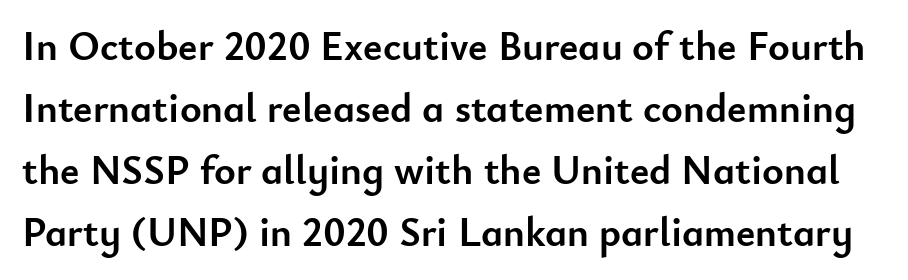
Is this a fixed-width face? No — the glyphs have proportional, varying widths. Characters remain perfectly vertical along every line. The space between consecutive lines is moderate. The specimen omits any rule beneath the text block's lines. What weight is shown? A full bold with thick strokes.
